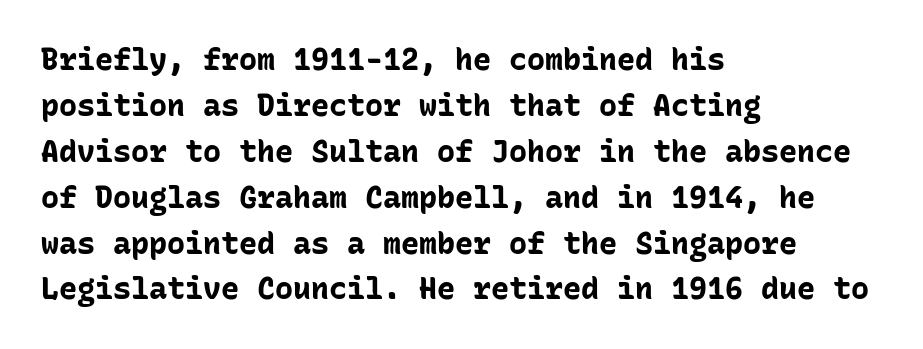
{"serif": "no", "italic": "no", "bold": "yes", "weight": "bold", "width": "normal", "stroke_contrast": "low", "x_height": "medium", "monospaced": "yes", "underline": "no", "align": "left", "line_spacing": "normal", "line_spacing_ratio": 1.53, "letter_spacing": "normal", "letter_spacing_em": 0.0, "glyph_px": 30}
